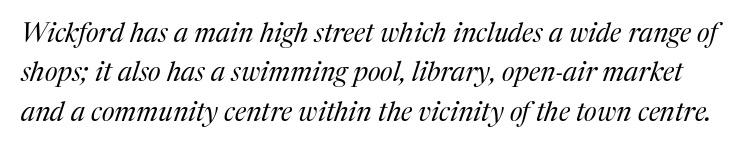
Q: Is the text bold? A: No.
Q: Is the text italic (slanted)? A: Yes, it leans right by about 17 degrees.
Q: Is the text underlined? A: No.
Q: Is the spacing between letters normal or unusually wide? A: Normal.
Q: Is the spacing between lines tight, normal or loose? A: Normal.
